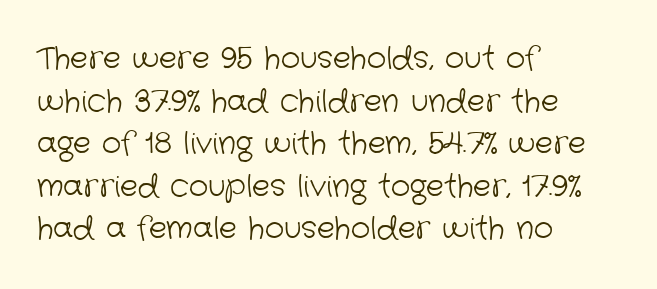
The image shows 30 px light sans-serif type; set left-aligned, normal line spacing (1.42x), normal letter spacing, not underlined; low stroke contrast and a medium x-height.
